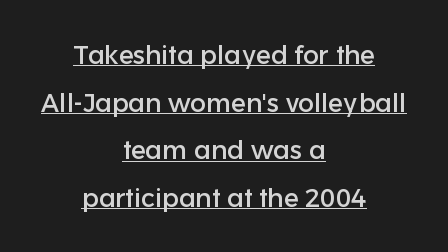
{"italic": "no", "underline": "yes", "align": "center", "line_spacing_ratio": 1.83, "letter_spacing": "normal", "letter_spacing_em": 0.0, "glyph_px": 26}
